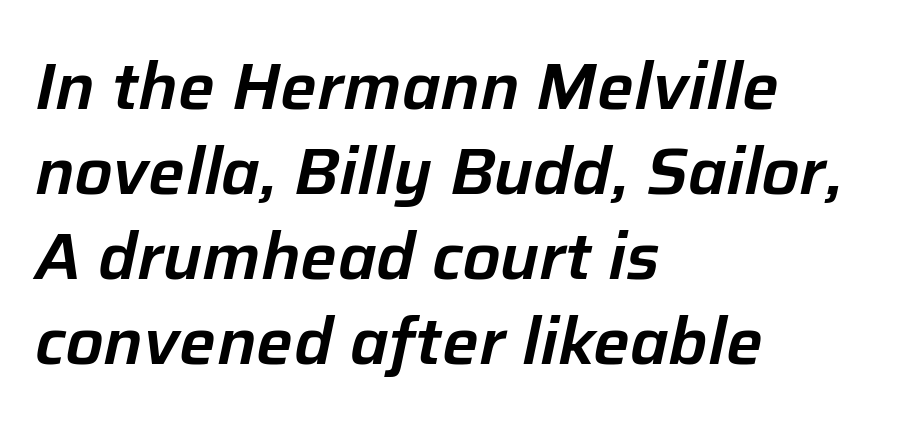
Every character sits at an angle, as italics do. Regular leading. Casual observation: everything's shoved over to the left. Underline: absent.
